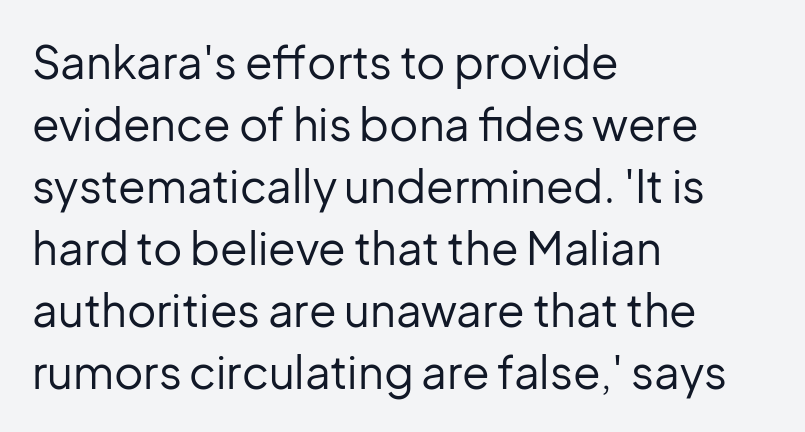
{"serif": "no", "italic": "no", "bold": "no", "weight": "regular", "width": "normal", "stroke_contrast": "low", "x_height": "medium", "monospaced": "no", "underline": "no", "align": "left", "line_spacing": "normal", "line_spacing_ratio": 1.38, "letter_spacing": "normal", "letter_spacing_em": 0.0, "glyph_px": 45}
